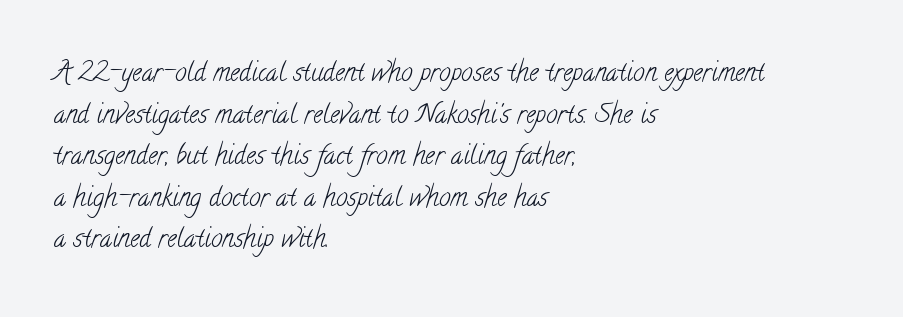
{"bold": "no", "underline": "no", "align": "left", "line_spacing": "normal", "line_spacing_ratio": 1.6, "letter_spacing": "normal", "letter_spacing_em": 0.0, "glyph_px": 26}
